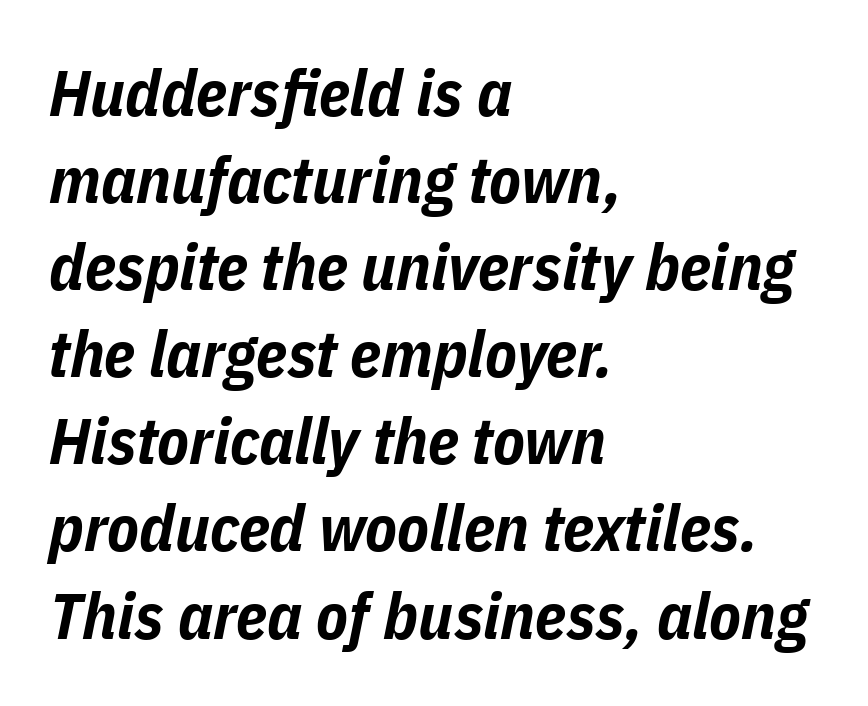
{"italic": "yes", "lean": "right", "slant_degrees": 11, "bold": "yes", "weight": "bold", "width": "condensed", "stroke_contrast": "low", "x_height": "medium", "monospaced": "no", "underline": "no", "align": "left", "line_spacing": "normal", "line_spacing_ratio": 1.34, "letter_spacing": "normal", "letter_spacing_em": 0.0, "glyph_px": 65}
